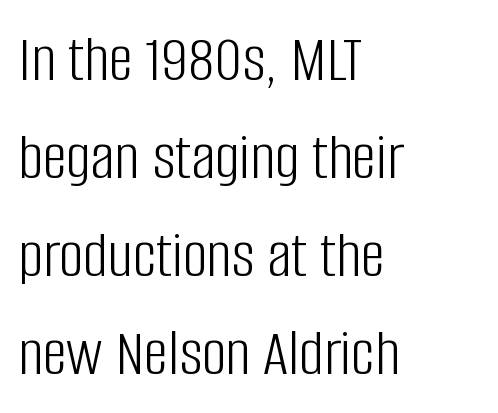
The image shows 68 px light, condensed sans-serif type, upright; set left-aligned, normal line spacing (1.44x), normal letter spacing, not underlined; low stroke contrast and a large x-height.
